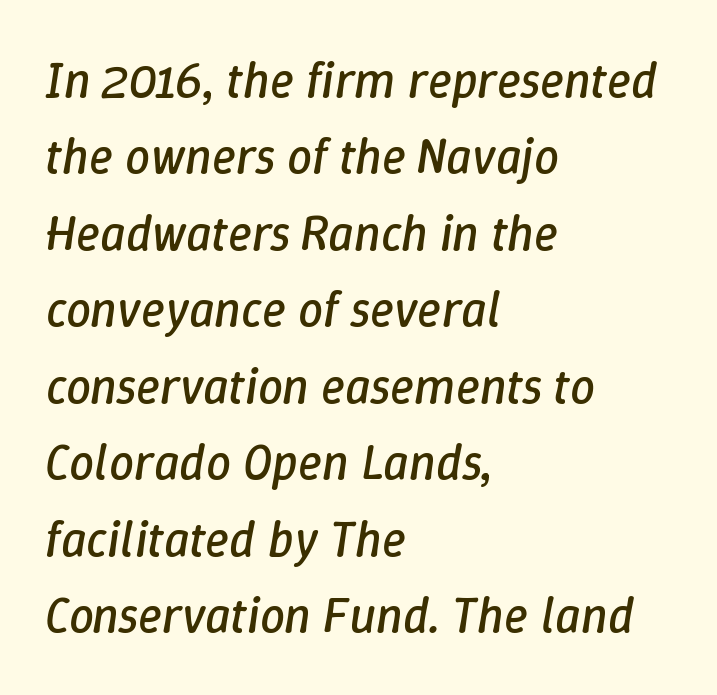
Each line starts at the same left margin while the right side varies. If you measured baseline to baseline, you'd find a middling distance. Characters are canted at an angle relative to the baseline's perpendicular. Is this a fixed-width face? No — the glyphs have proportional, varying widths.
